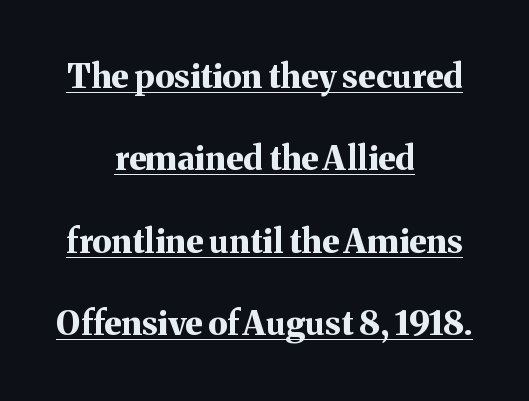
You could fit nearly another row in the gap between these rows. Decoration check: the copy is underlined. This sample has the flowing, uneven cadence of proportional lettering. The glyphs have the mass of a bold cut.
